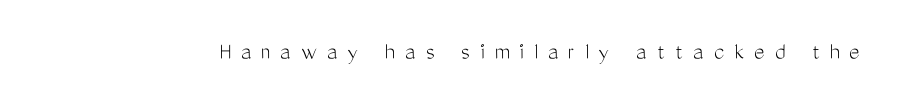
A typesetter would call this heavily tracked-out type. This is not heavy type; no bold has been used. The baseline area is clear. Is there any slant? The stems are plumb.
